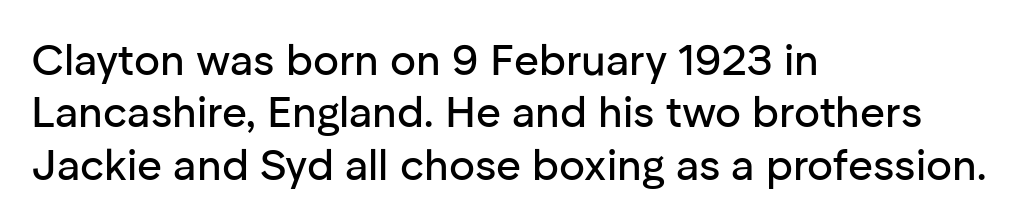
The letters advance in unequal steps, a hallmark of proportional type. Ascenders rise straight up at ninety degrees. Font category for this specimen: sans-serif. The lines in this sample share a left origin and differ only in where they stop. Underlining? Definitely not there. What stands out about the letter spacing? Nothing — it is the standard amount.
